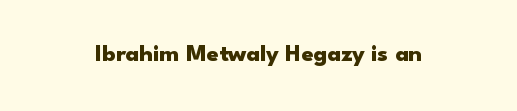
The image shows 24 px bold type, upright; set normal letter spacing, not underlined.
